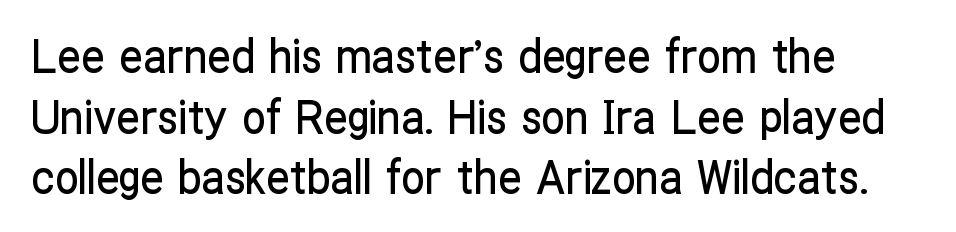
Q: Is the text italic (slanted)? A: No, it is upright.
Q: Is the typeface a serif or a sans-serif typeface? A: Sans-serif.
Q: Is the text underlined? A: No.
Q: How is the paragraph aligned? A: Left-aligned.
Q: Is the spacing between letters normal or unusually wide? A: Normal.
Q: Is the spacing between lines tight, normal or loose? A: Normal.
Q: Width (condensed, normal, or wide)? A: Condensed.
Q: Stroke contrast? A: Low.
Q: x-height? A: Medium.
Q: Monospaced? A: No.
